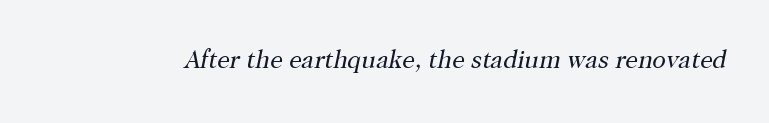
A quiet, ordinary-to-light weight characterises the typeface. A typesetter would call this zero additional tracking. The typography opts for an oblique posture over an upright one. Beneath every word, the page is bare.
